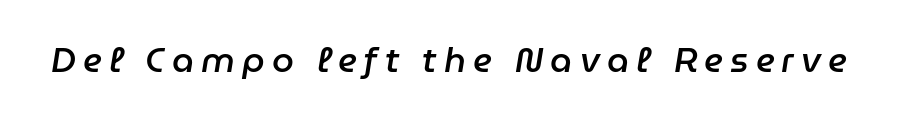
Q: Is the text bold? A: Semi-bold.
Q: Is the text italic (slanted)? A: Yes, it leans right by about 9 degrees.
Q: Is the text underlined? A: No.
Q: Is the spacing between letters normal or unusually wide? A: Unusually wide.
Q: Width (condensed, normal, or wide)? A: Normal.
Q: Stroke contrast? A: Low.
Q: x-height? A: Medium.
Q: Monospaced? A: No.
